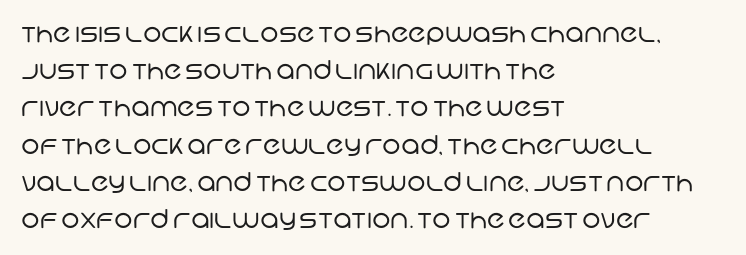
{"bold": "no", "underline": "no", "align": "left", "line_spacing": "normal", "line_spacing_ratio": 1.43, "letter_spacing": "normal", "letter_spacing_em": 0.0, "glyph_px": 26}
